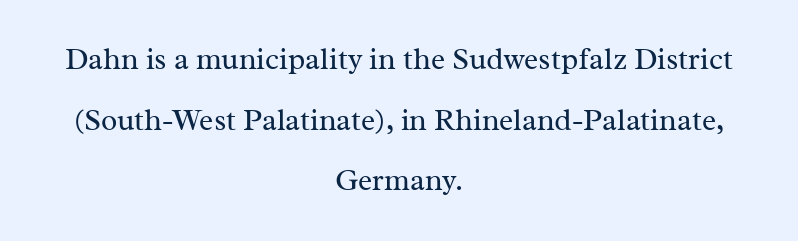
The image shows 30 px regular-weight serif type, upright; set centered, loose line spacing (2.02x), normal letter spacing, not underlined; medium stroke contrast and a medium x-height.
